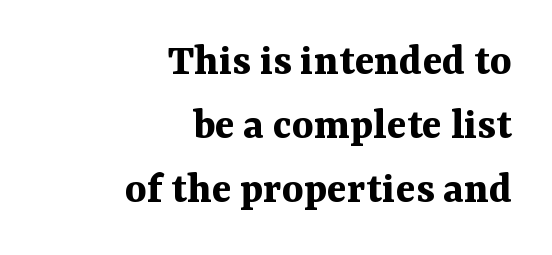
Underline: absent. The lettering holds an erect, upright posture throughout. Character widths vary here, with narrow letters taking less room than wide ones. Stroke terminals: seriffed.
